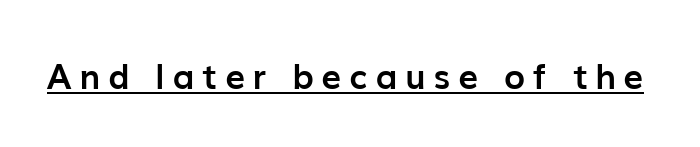
The image shows 35 px semibold sans-serif type, upright; set unusually wide letter spacing (+0.23 em), underlined; low stroke contrast and a medium x-height.
